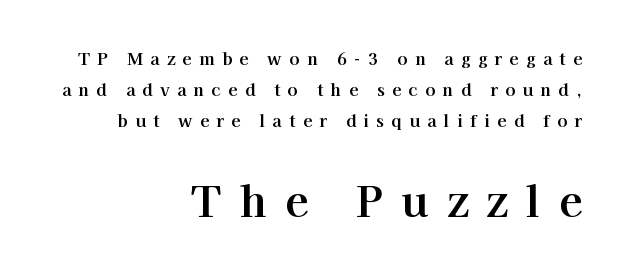
The image shows 43 px serif type, upright; set right-aligned, line spacing 1.82x, unusually wide letter spacing (+0.43 em), not underlined; the second (bottom) block is 2.53x larger; high stroke contrast and a medium x-height.
